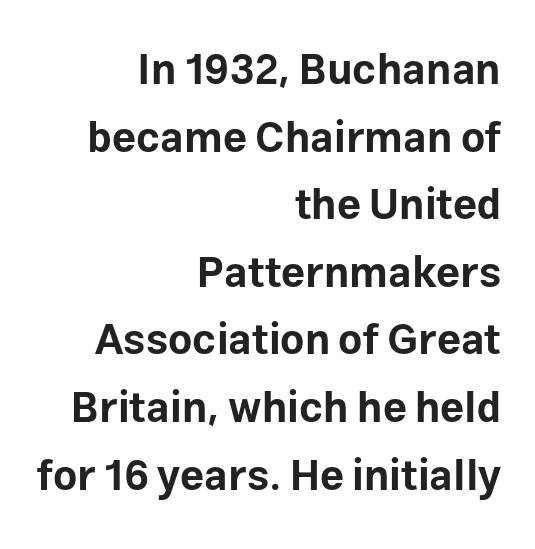
Q: Is the text bold? A: Yes.
Q: Is the text italic (slanted)? A: No, it is upright.
Q: Is the typeface a serif or a sans-serif typeface? A: Sans-serif.
Q: Is the text underlined? A: No.
Q: How is the paragraph aligned? A: Right-aligned.
Q: Is the spacing between letters normal or unusually wide? A: Normal.
Q: Is the spacing between lines tight, normal or loose? A: Normal.
Q: Width (condensed, normal, or wide)? A: Normal.
Q: Stroke contrast? A: Low.
Q: x-height? A: Medium.
Q: Monospaced? A: No.
